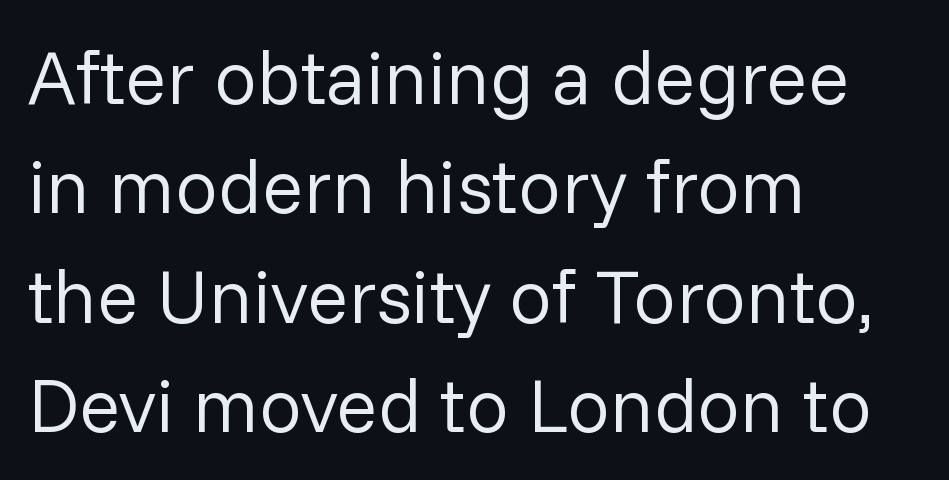
Character widths vary here, with narrow letters taking less room than wide ones. Lines of text with bare space underneath. Honestly, the row spacing looks completely unremarkable. Does extra space separate the letters? No, they use regular spacing.
